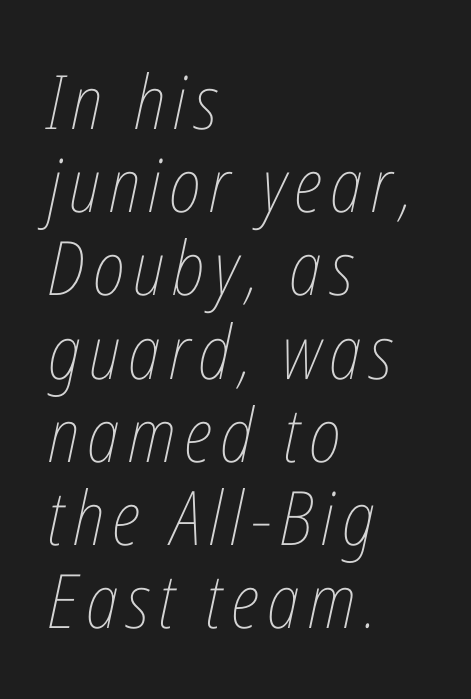
Q: Is the text bold? A: No.
Q: Is the text italic (slanted)? A: Yes, it leans right by about 12 degrees.
Q: Is the text underlined? A: No.
Q: How is the paragraph aligned? A: Left-aligned.
Q: Is the spacing between lines tight, normal or loose? A: Tight.
Q: Width (condensed, normal, or wide)? A: Condensed.
Q: Stroke contrast? A: Low.
Q: x-height? A: Medium.
Q: Monospaced? A: No.
